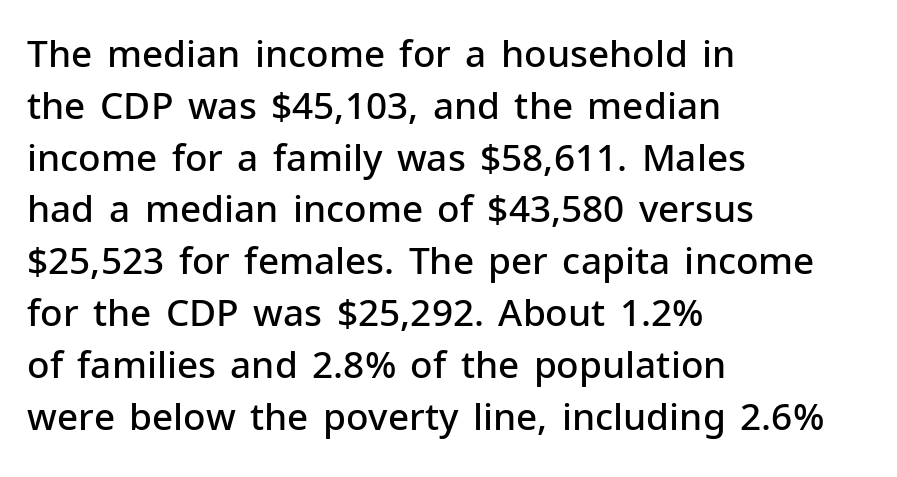
The image shows 37 px semibold sans-serif type, upright; set left-aligned, normal line spacing (1.4x), normal letter spacing, not underlined; low stroke contrast and a medium x-height.
